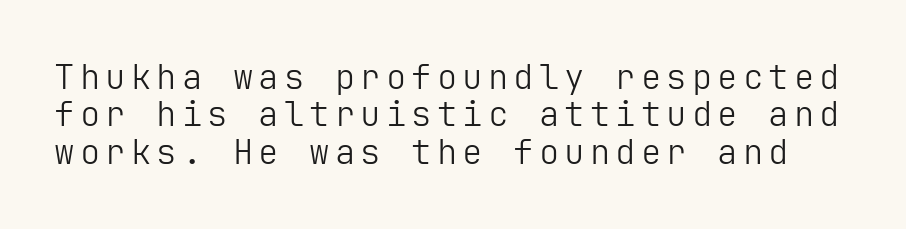
{"serif": "no", "italic": "no", "bold": "no", "weight": "light", "width": "normal", "stroke_contrast": "low", "x_height": "medium", "underline": "no", "line_spacing": "tight", "line_spacing_ratio": 1.1, "glyph_px": 34}
